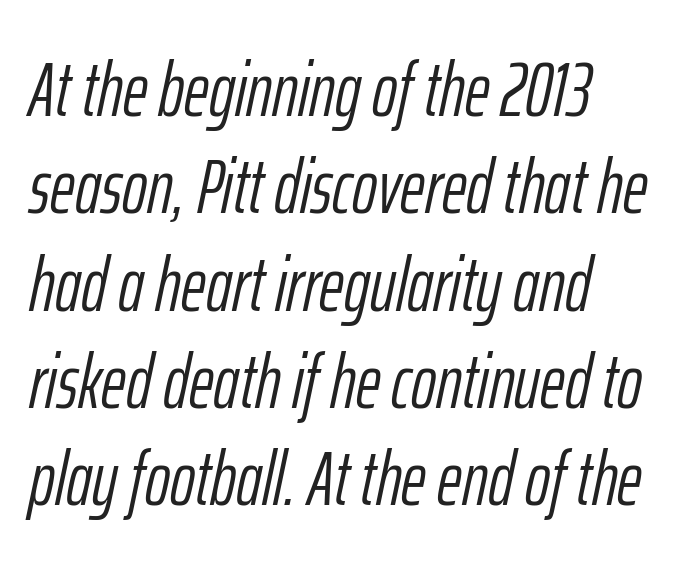
The image shows 76 px light, condensed type, italic (leaning right); set left-aligned, normal line spacing (1.28x), normal letter spacing, not underlined; low stroke contrast and a medium x-height.
